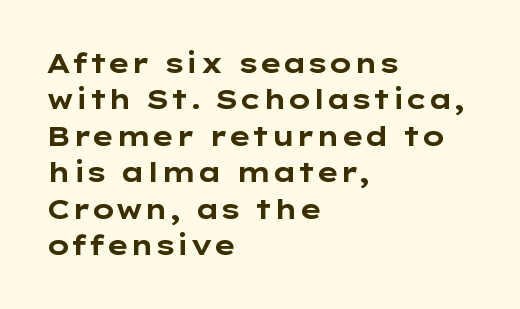
{"italic": "no", "bold": "yes", "underline": "no", "align": "left", "line_spacing": "normal", "line_spacing_ratio": 1.35, "letter_spacing": "normal", "letter_spacing_em": 0.0, "glyph_px": 27}
